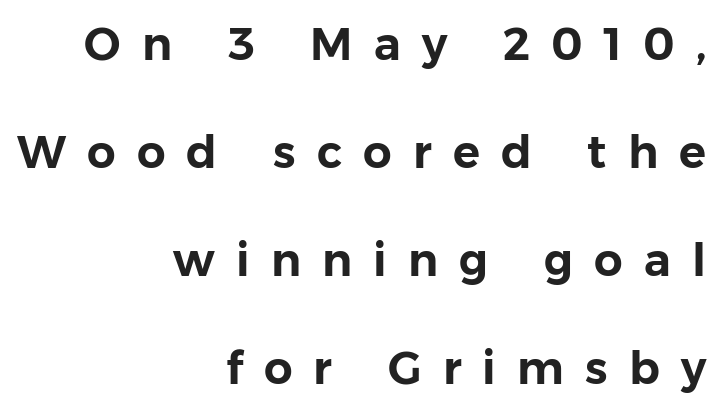
The image shows 45 px sans-serif type, upright; set right-aligned, loose line spacing (2.4x), unusually wide letter spacing (+0.47 em), not underlined; low stroke contrast and a medium x-height.
